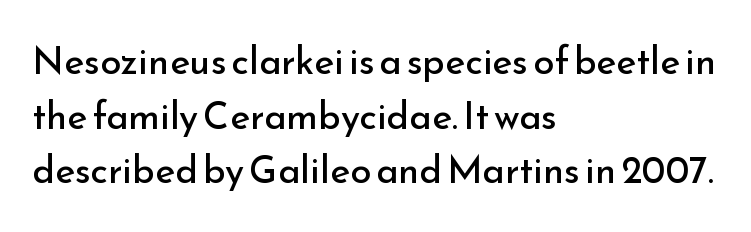
Tracking value appears to be zero — textbook default spacing. The font sits on the lighter half of the weight spectrum, regular included. Unlike italic type, these characters show no tilt at all. The face used here is proportionally spaced, like ordinary book or web type. Grotesque or geometric, the face here clearly has no serifs. How would I describe the line gaps? Plain and ordinary.
